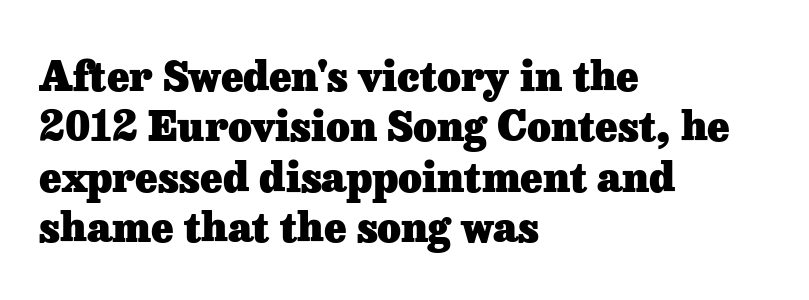
{"serif": "yes", "italic": "no", "bold": "yes", "weight": "heavy", "width": "normal", "stroke_contrast": "low", "x_height": "medium", "monospaced": "no", "underline": "no", "align": "left", "line_spacing_ratio": 1.23, "letter_spacing": "normal", "letter_spacing_em": 0.0, "glyph_px": 41}
